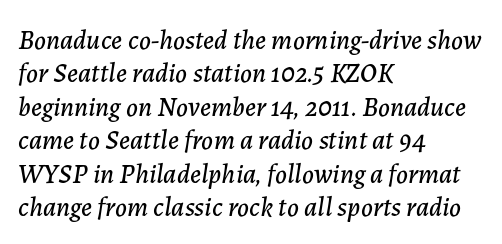
The image shows 27 px text type, italic (leaning right); set left-aligned, line spacing 1.24x, normal letter spacing, not underlined.
